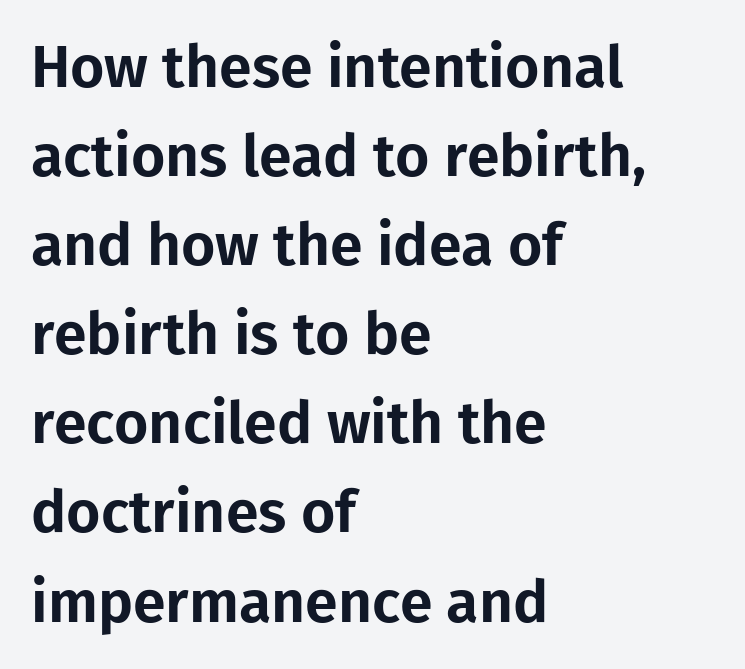
The image shows 59 px sans-serif type, upright; set left-aligned, normal line spacing (1.51x), normal letter spacing, not underlined; low stroke contrast and a medium x-height.
